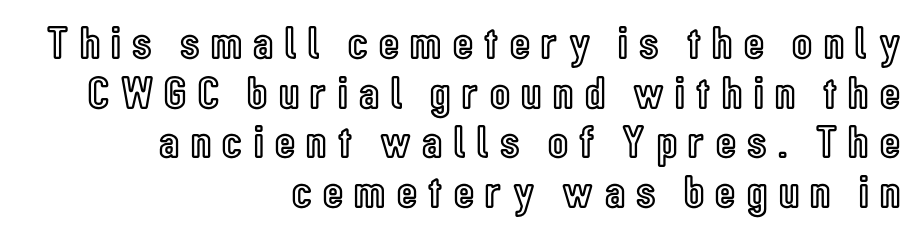
Q: Is the text italic (slanted)? A: No, it is upright.
Q: Is the text underlined? A: No.
Q: How is the paragraph aligned? A: Right-aligned.
Q: Is the spacing between letters normal or unusually wide? A: Unusually wide.
Q: Is the spacing between lines tight, normal or loose? A: Tight.
Q: Width (condensed, normal, or wide)? A: Condensed.
Q: x-height? A: Medium.
Q: Monospaced? A: No.
